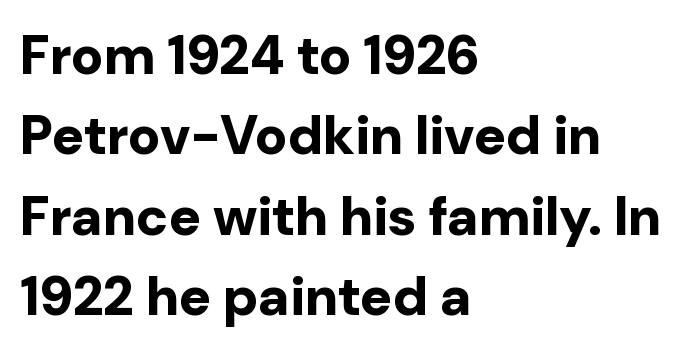
The image shows 54 px bold sans-serif type, upright; set left-aligned, normal line spacing (1.49x), normal letter spacing, not underlined; low stroke contrast and a medium x-height.
